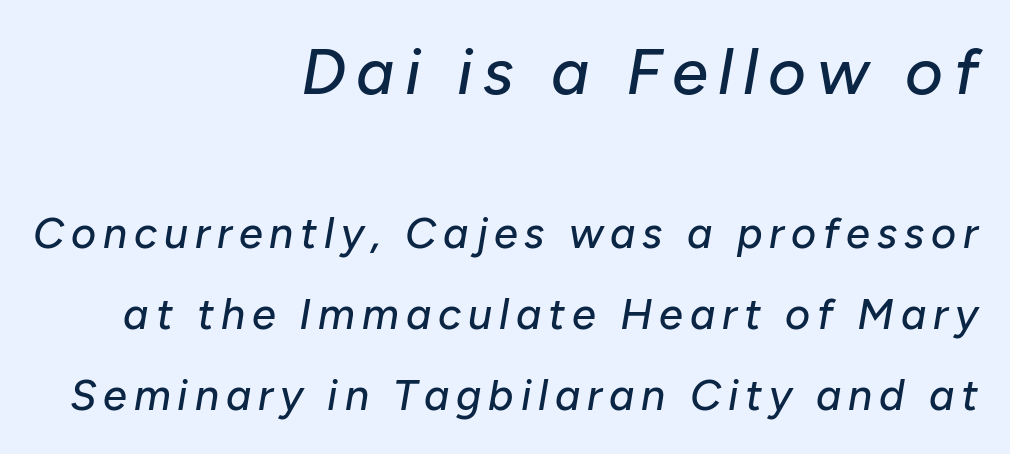
The image shows 65 px text type, italic (leaning right); set right-aligned, line spacing 1.89x, not underlined; the first (top) block is 1.51x larger; low stroke contrast and a medium x-height.
